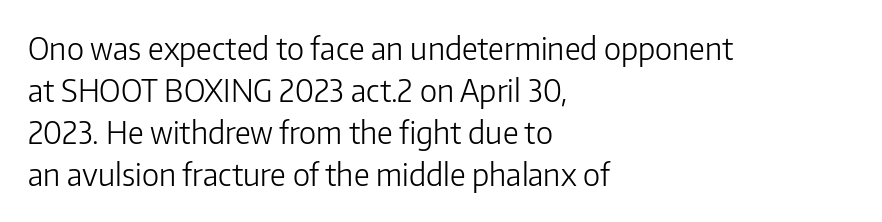
Q: Is the text bold? A: No.
Q: Is the text italic (slanted)? A: No, it is upright.
Q: Is the typeface a serif or a sans-serif typeface? A: Sans-serif.
Q: Is the text underlined? A: No.
Q: How is the paragraph aligned? A: Left-aligned.
Q: Is the spacing between letters normal or unusually wide? A: Normal.
Q: Is the spacing between lines tight, normal or loose? A: Normal.
Q: Width (condensed, normal, or wide)? A: Normal.
Q: Stroke contrast? A: Low.
Q: x-height? A: Medium.
Q: Monospaced? A: No.
